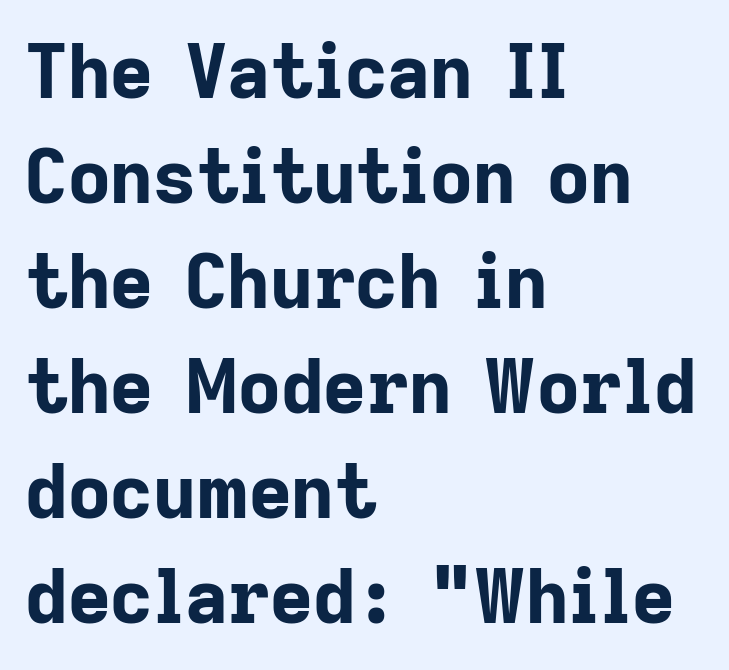
The image shows 74 px bold sans-serif type, upright; set left-aligned, normal line spacing (1.42x), normal letter spacing, not underlined; low stroke contrast and a medium x-height.
